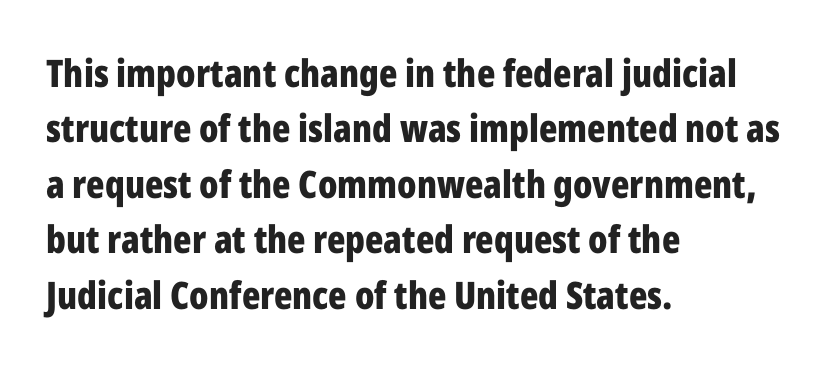
Q: Is the text bold? A: Yes.
Q: Is the text italic (slanted)? A: No, it is upright.
Q: Is the typeface a serif or a sans-serif typeface? A: Sans-serif.
Q: Is the text underlined? A: No.
Q: How is the paragraph aligned? A: Left-aligned.
Q: Is the spacing between letters normal or unusually wide? A: Normal.
Q: Is the spacing between lines tight, normal or loose? A: Normal.
Q: Width (condensed, normal, or wide)? A: Condensed.
Q: Stroke contrast? A: Low.
Q: x-height? A: Medium.
Q: Monospaced? A: No.
